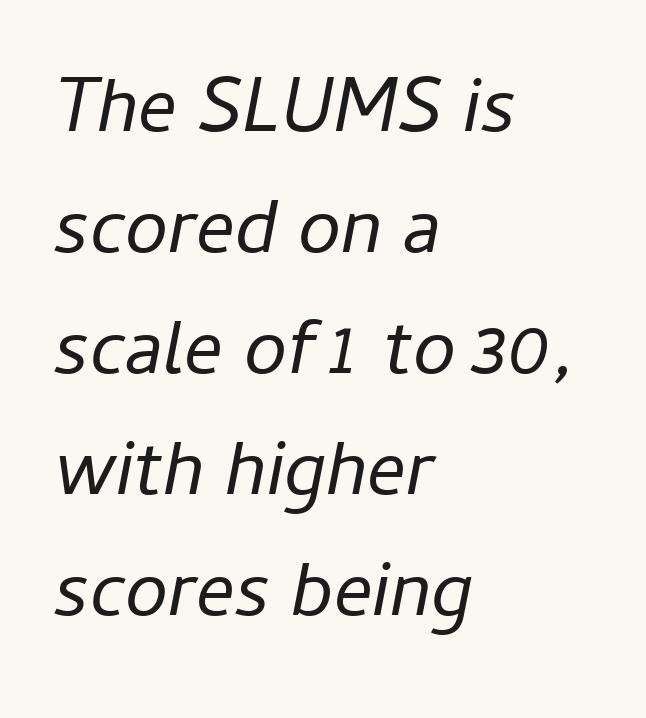
The image shows 77 px regular-weight type, italic (leaning right); set left-aligned, normal line spacing (1.57x), normal letter spacing, not underlined; low stroke contrast and a medium x-height.
